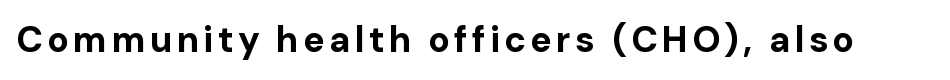
Heavy-handed strokes throughout: this text is bold. Typographically, this falls in the sans-serif category. Is this a fixed-width face? No — the glyphs have proportional, varying widths. Unmarked baselines from the first word to the last.
